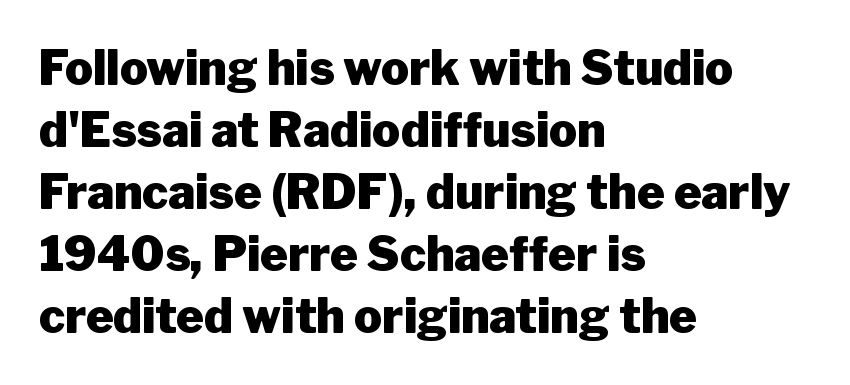
Q: Is the text bold? A: Yes.
Q: Is the text italic (slanted)? A: No, it is upright.
Q: Is the typeface a serif or a sans-serif typeface? A: Sans-serif.
Q: Is the text underlined? A: No.
Q: How is the paragraph aligned? A: Left-aligned.
Q: Is the spacing between letters normal or unusually wide? A: Normal.
Q: Is the spacing between lines tight, normal or loose? A: Normal.
Q: Width (condensed, normal, or wide)? A: Normal.
Q: Stroke contrast? A: Low.
Q: x-height? A: Medium.
Q: Monospaced? A: No.
